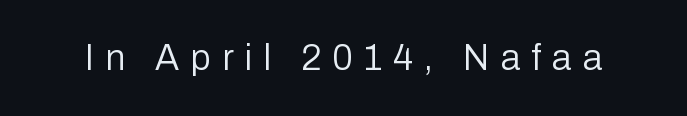
The image shows 36 px regular-weight sans-serif type, upright; set unusually wide letter spacing (+0.31 em), not underlined; low stroke contrast and a medium x-height.
